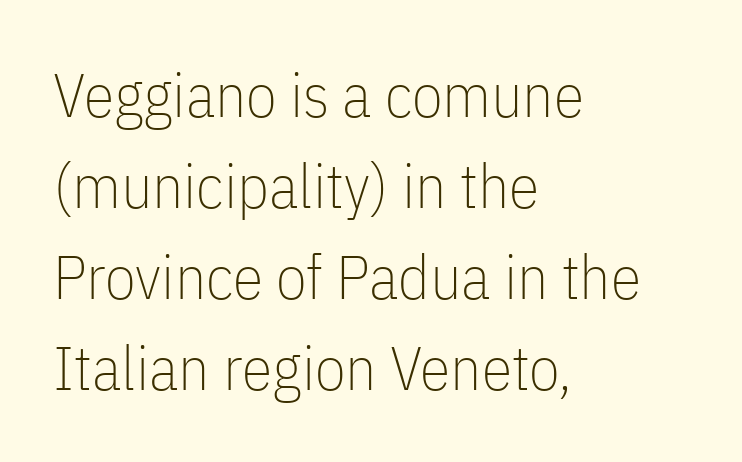
No feet cap the strokes, marking this as sans-serif type. Compared with a centered layout, this one pins lines to the left instead. The letterforms sit at book weight or below. A roman cut, with each character standing at attention.
